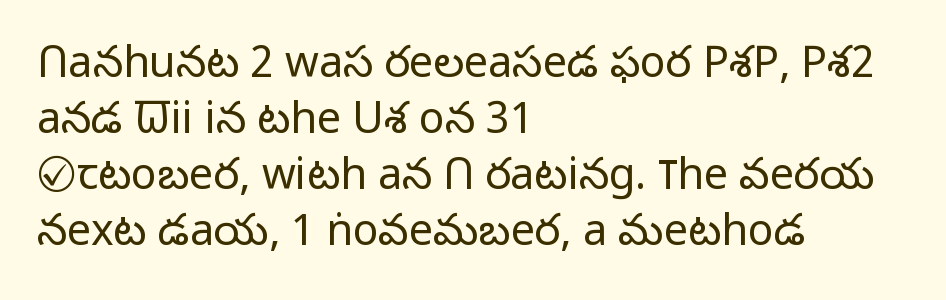
Q: Is the text bold? A: No.
Q: Is the text italic (slanted)? A: No, it is upright.
Q: Is the typeface a serif or a sans-serif typeface? A: Sans-serif.
Q: Is the text underlined? A: No.
Q: How is the paragraph aligned? A: Left-aligned.
Q: Is the spacing between letters normal or unusually wide? A: Normal.
Q: Is the spacing between lines tight, normal or loose? A: Normal.
Q: Width (condensed, normal, or wide)? A: Normal.
Q: Stroke contrast? A: Low.
Q: x-height? A: Medium.
Q: Monospaced? A: No.
